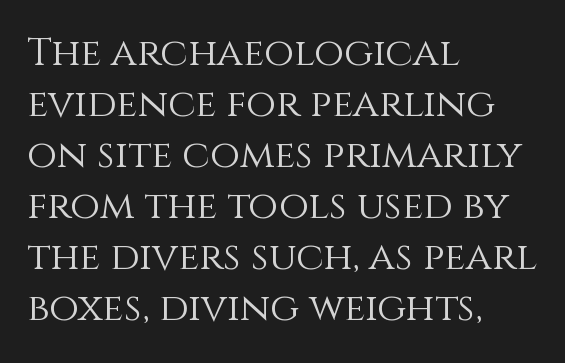
The block of text has a typical density, with ordinary space between rows. Note the varied advance widths — an 'i' is clearly narrower than an 'm'. The typesetting does not lean heavy: it is not bold. The gaps between neighbouring characters are ordinary and unremarkable.
